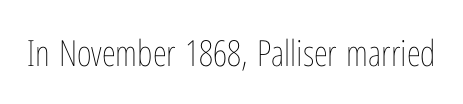
The passage shown is not underscored anywhere. The face used here is proportionally spaced, like ordinary book or web type. A light-to-regular cut is what we see here. Posture: straight, roman, zero tilt. This rendering leaves character spacing at its baseline value.
